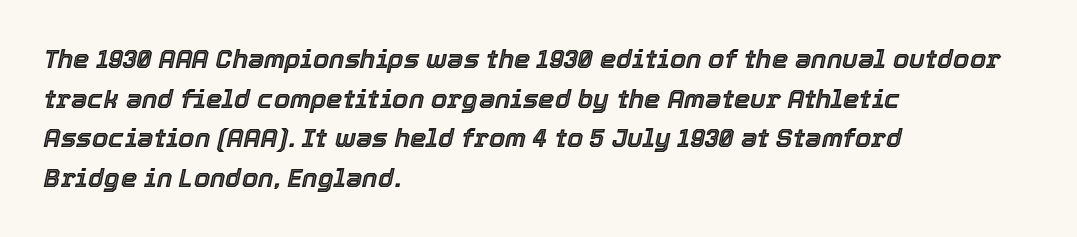
The image shows 26 px text type, italic (leaning right); set left-aligned, normal line spacing (1.52x), normal letter spacing, not underlined.
